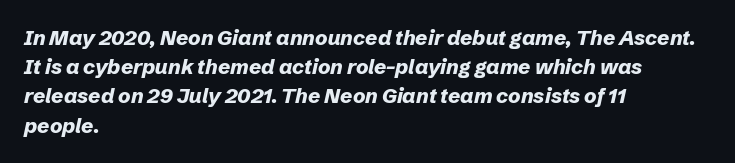
Vertical spacing — default. A student would call this left alignment; a typographer would say flush left, rag right. Letter spacing: default. Characters are canted at an angle relative to the baseline's perpendicular.
